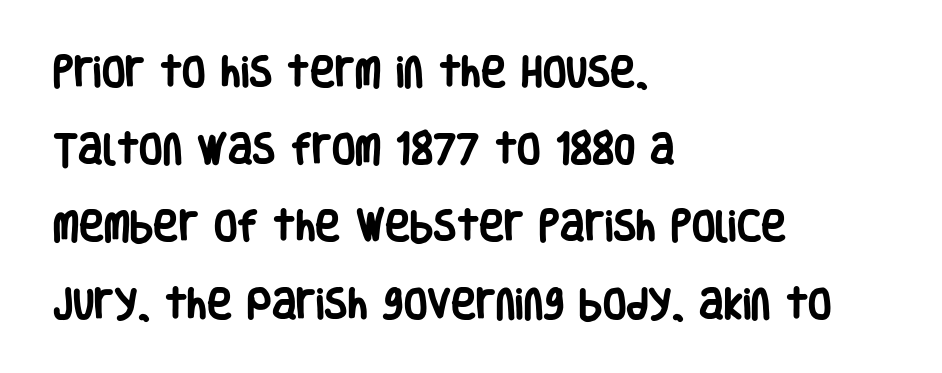
Caption: standard tracking, unaltered. Designer's note — italics off, roman on. Type style note: lacks serifs. I'd describe the lettering as bold — thick and assertive. Leading is clearly above the norm, producing a sparse column.
